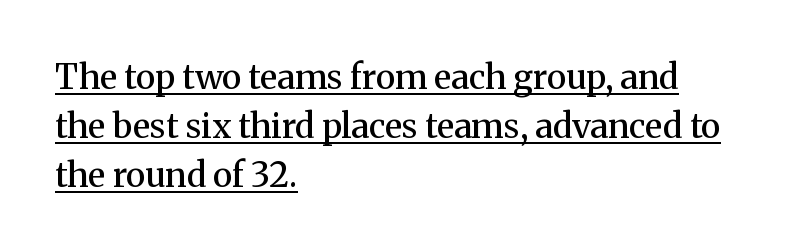
The image shows 34 px semibold serif type, upright; set left-aligned, normal line spacing (1.44x), normal letter spacing, underlined; medium stroke contrast and a medium x-height.
